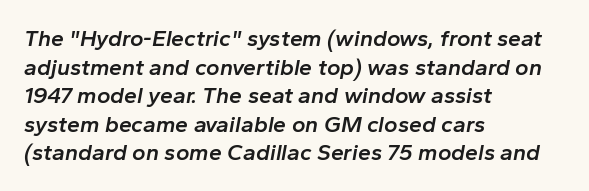
The image shows 23 px text type, italic (leaning right); set left-aligned, line spacing 1.24x, normal letter spacing, not underlined.
